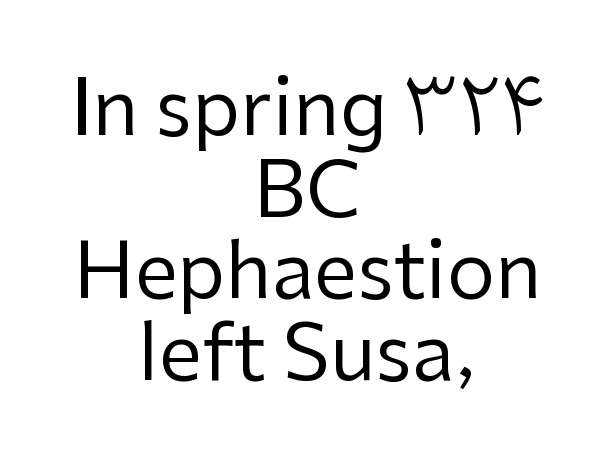
Has an underline been added? It has not. Serif or sans? Sans — the stroke terminals are bare. The strokes are not fattened; the text isn't bold. Upright lettering throughout. The typesetter chose a symmetrical, centered arrangement here.
